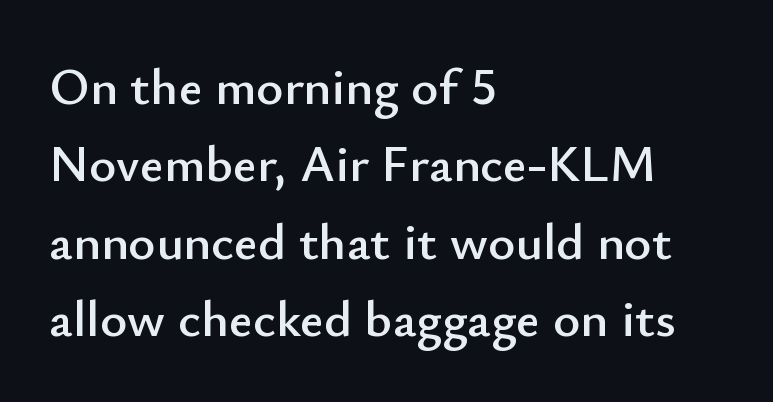
The line-height multiplier appears to be the usual default. Between one letter and the next there's only the usual sliver of space. A typesetter would call this proportional, since set widths differ per character. Ordinary non-slanted type is in use. Look at the bottom of the vertical strokes: they stop flat, with no serifs. The compositor pushed each line to the left boundary.
